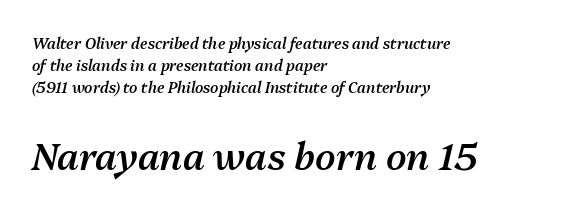
{"italic": "yes", "lean": "right", "slant_degrees": 13, "bold": "semi", "weight": "semibold", "width": "normal", "stroke_contrast": "medium", "x_height": "medium", "monospaced": "no", "underline": "no", "align": "left", "line_spacing": "normal", "line_spacing_ratio": 1.47, "letter_spacing": "normal", "letter_spacing_em": 0.0, "larger_block": "second", "size_ratio": 2.47, "glyph_px": 37}
